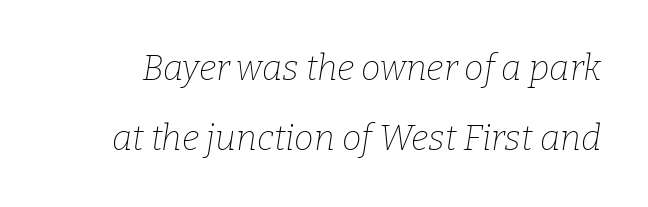
Q: Is the text bold? A: No.
Q: Is the text italic (slanted)? A: Yes, it leans right by about 9 degrees.
Q: Is the typeface a serif or a sans-serif typeface? A: Serif.
Q: Is the text underlined? A: No.
Q: Is the spacing between letters normal or unusually wide? A: Normal.
Q: Is the spacing between lines tight, normal or loose? A: Loose.
Q: Width (condensed, normal, or wide)? A: Normal.
Q: Stroke contrast? A: Low.
Q: x-height? A: Medium.
Q: Monospaced? A: No.
